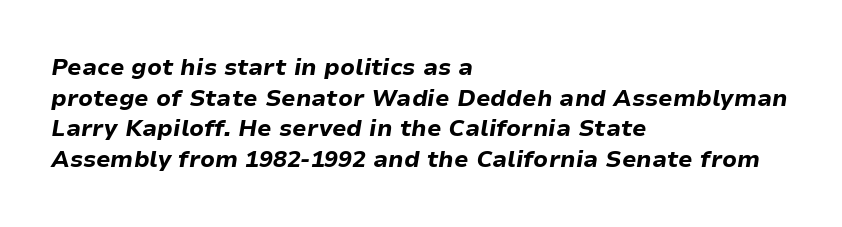
The image shows 23 px bold type, italic (leaning right); set left-aligned, normal line spacing (1.33x), normal letter spacing, not underlined.
